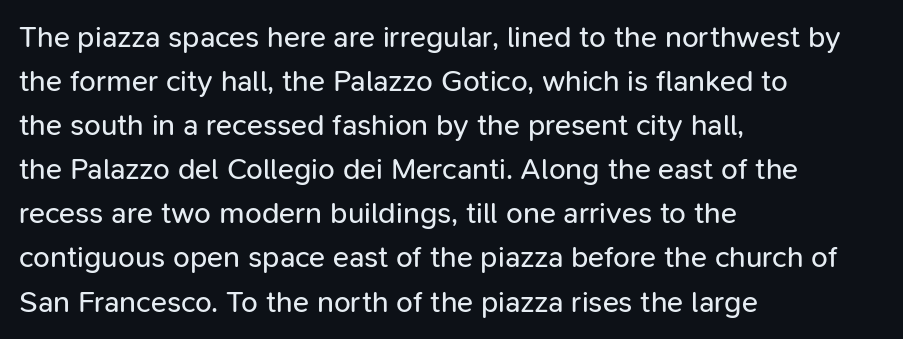
{"serif": "no", "italic": "no", "bold": "no", "weight": "regular", "width": "normal", "stroke_contrast": "low", "x_height": "medium", "monospaced": "no", "underline": "no", "align": "left", "line_spacing": "normal", "line_spacing_ratio": 1.47, "letter_spacing": "normal", "letter_spacing_em": 0.0, "glyph_px": 30}
